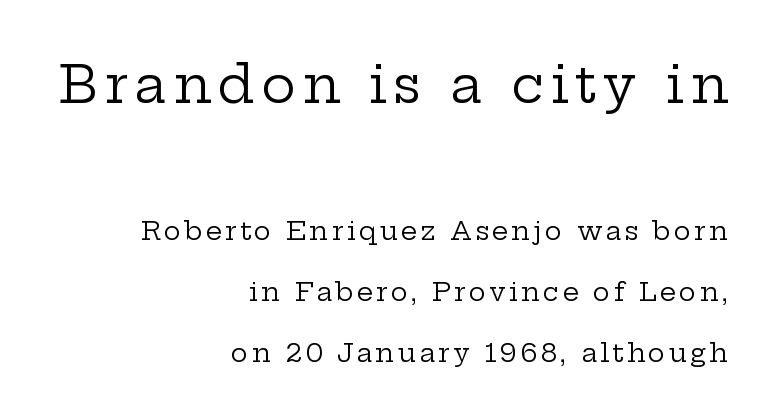
{"serif": "yes", "italic": "no", "bold": "no", "weight": "regular", "width": "wide", "stroke_contrast": "low", "x_height": "medium", "monospaced": "no", "underline": "no", "align": "right", "line_spacing": "loose", "line_spacing_ratio": 2.34, "larger_block": "first", "size_ratio": 2.0, "glyph_px": 52}
